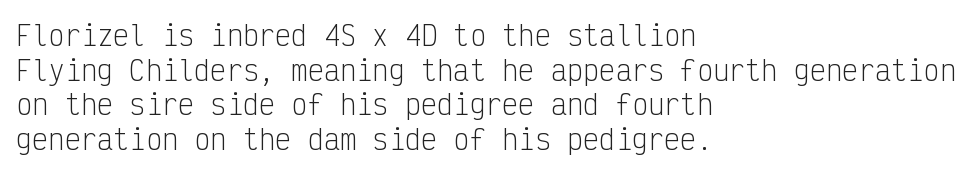
Q: Is the text bold? A: No.
Q: Is the text italic (slanted)? A: No, it is upright.
Q: Is the text underlined? A: No.
Q: How is the paragraph aligned? A: Left-aligned.
Q: Is the spacing between letters normal or unusually wide? A: Normal.
Q: Is the spacing between lines tight, normal or loose? A: Normal.
